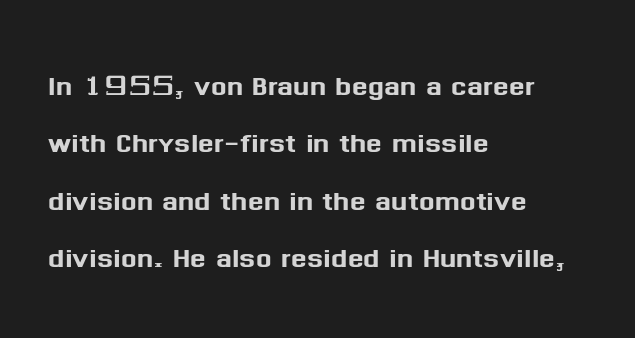
The image shows 37 px sans-serif type, upright; set left-aligned, normal line spacing (1.55x), normal letter spacing, not underlined; medium stroke contrast and a medium x-height.
